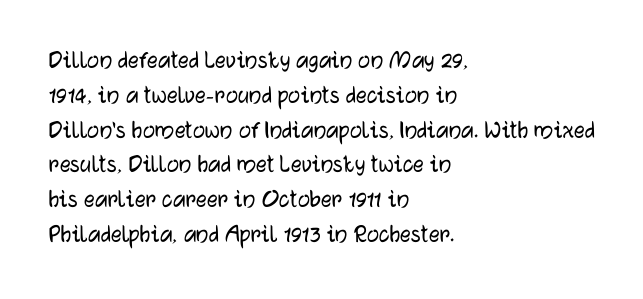
Students, observe: this is what conventionally led text looks like. This sample uses plain, unmodified letter spacing. Nobody drew a line under any word here. The typesetter chose a ragged-right arrangement here. Style check: upright.
